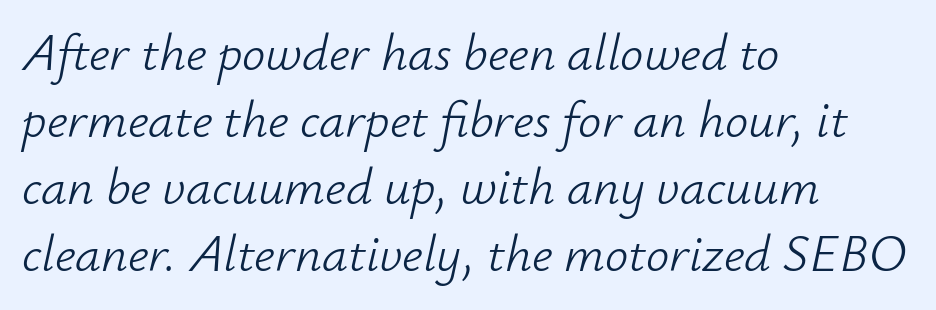
The image shows 52 px light type, italic (leaning right); set left-aligned, normal line spacing (1.29x), normal letter spacing, not underlined; low stroke contrast and a small x-height.
